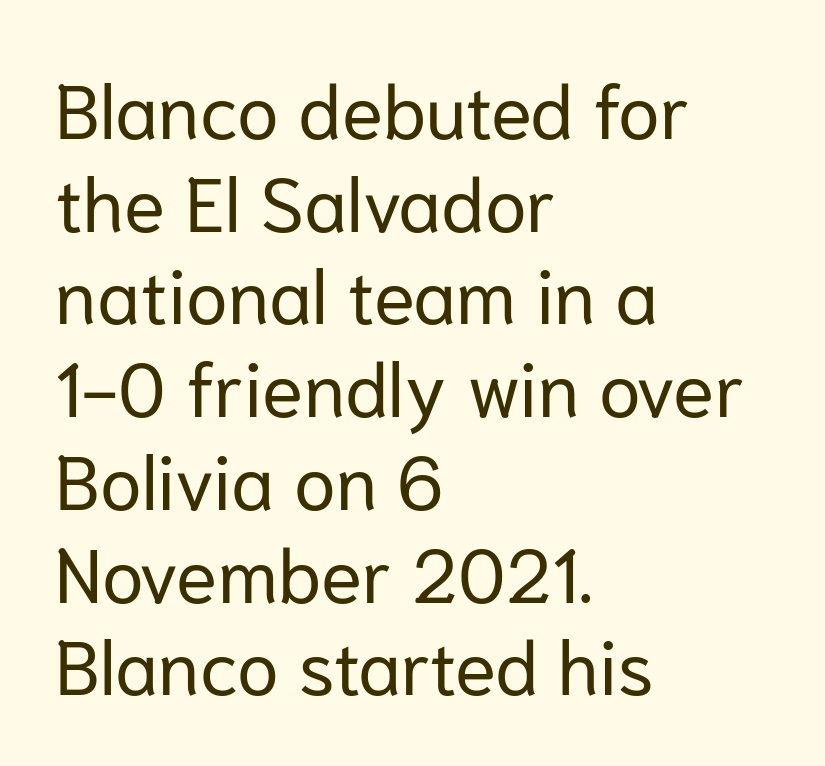
{"serif": "no", "italic": "no", "bold": "no", "weight": "regular", "width": "normal", "stroke_contrast": "low", "x_height": "medium", "monospaced": "no", "underline": "no", "align": "left", "line_spacing_ratio": 1.22, "letter_spacing": "normal", "letter_spacing_em": 0.0, "glyph_px": 76}
